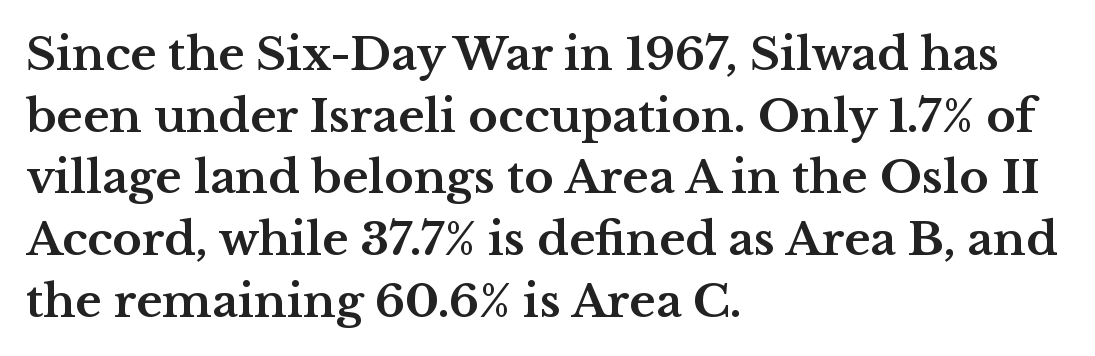
The image shows 45 px bold, wide serif type, upright; set left-aligned, normal line spacing (1.37x), normal letter spacing, not underlined; medium stroke contrast and a medium x-height.
